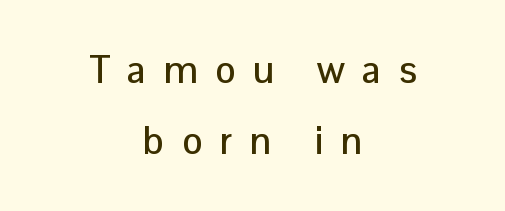
Leftover space on each line is divided equally before and after the words. Is this a fixed-width face? No — the glyphs have proportional, varying widths. This is roman type, the default non-slanted kind. Letters rest on an invisible, unmarked baseline. These lines have a slow, spaced-out rhythm from letter to letter. Note: no serifs on the glyphs.
